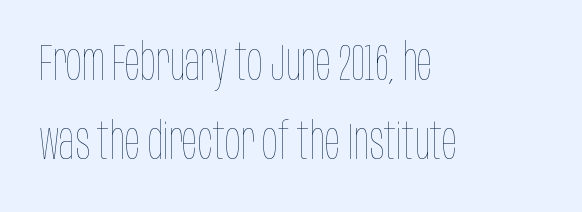
Q: Is the text bold? A: No.
Q: Is the text italic (slanted)? A: No, it is upright.
Q: Is the text underlined? A: No.
Q: How is the paragraph aligned? A: Left-aligned.
Q: Is the spacing between letters normal or unusually wide? A: Normal.
Q: Is the spacing between lines tight, normal or loose? A: Normal.
Q: Width (condensed, normal, or wide)? A: Condensed.
Q: Stroke contrast? A: Low.
Q: x-height? A: Large.
Q: Monospaced? A: No.
